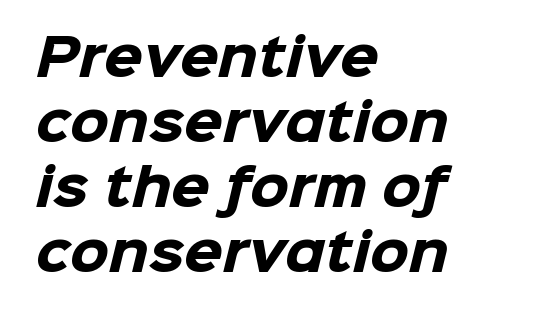
{"serif": "no", "bold": "yes", "weight": "heavy", "width": "normal", "stroke_contrast": "low", "x_height": "medium", "monospaced": "no", "underline": "no", "align": "left", "line_spacing": "normal", "line_spacing_ratio": 1.3, "letter_spacing": "normal", "letter_spacing_em": 0.0, "glyph_px": 50}
